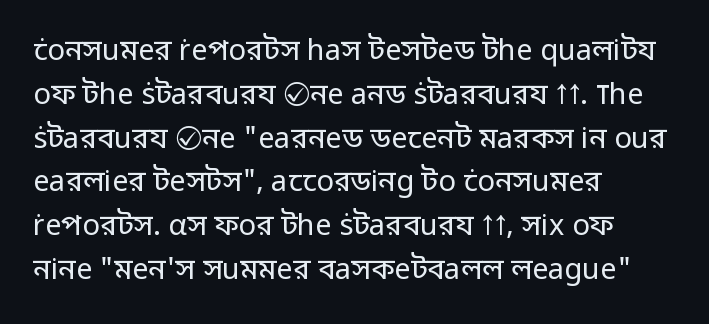
Q: Is the text bold? A: No.
Q: Is the text italic (slanted)? A: No, it is upright.
Q: Is the typeface a serif or a sans-serif typeface? A: Sans-serif.
Q: Is the text underlined? A: No.
Q: How is the paragraph aligned? A: Left-aligned.
Q: Is the spacing between letters normal or unusually wide? A: Normal.
Q: Is the spacing between lines tight, normal or loose? A: Normal.
Q: Width (condensed, normal, or wide)? A: Normal.
Q: Stroke contrast? A: Low.
Q: x-height? A: Medium.
Q: Monospaced? A: No.
